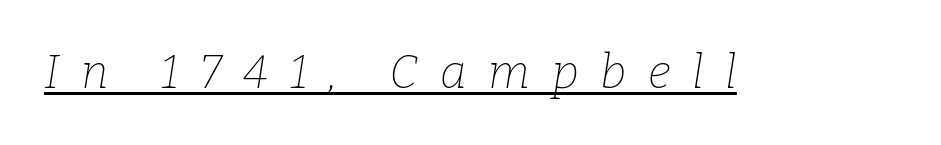
Q: Is the text bold? A: No.
Q: Is the text italic (slanted)? A: Yes, it leans right by about 9 degrees.
Q: Is the typeface a serif or a sans-serif typeface? A: Serif.
Q: Is the text underlined? A: Yes.
Q: Is the spacing between letters normal or unusually wide? A: Unusually wide.
Q: Width (condensed, normal, or wide)? A: Normal.
Q: Stroke contrast? A: Low.
Q: x-height? A: Medium.
Q: Monospaced? A: No.
